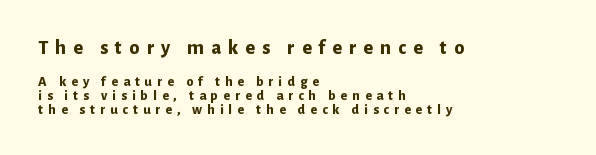
The image shows 20 px bold type, upright; set left-aligned, tight line spacing (1.0x), unusually wide letter spacing (+0.36 em), not underlined; the first (top) block is 1.43x larger.
